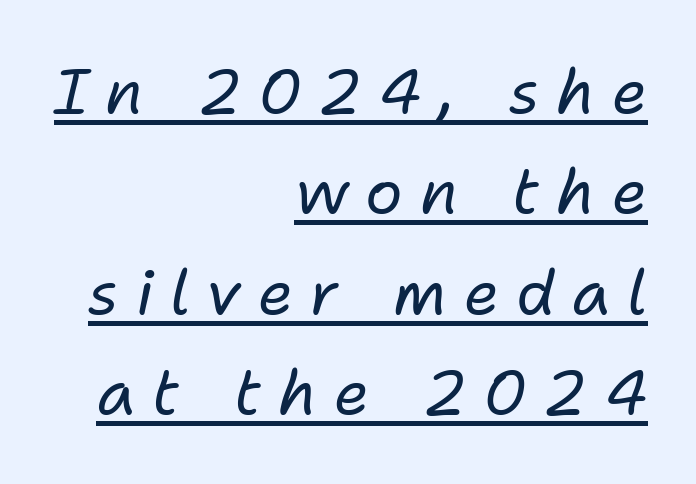
{"italic": "yes", "lean": "right", "slant_degrees": 11, "bold": "no", "weight": "regular", "width": "normal", "stroke_contrast": "low", "x_height": "medium", "monospaced": "no", "underline": "yes", "align": "right", "line_spacing": "normal", "line_spacing_ratio": 1.62, "letter_spacing": "wide", "letter_spacing_em": 0.27, "glyph_px": 62}
